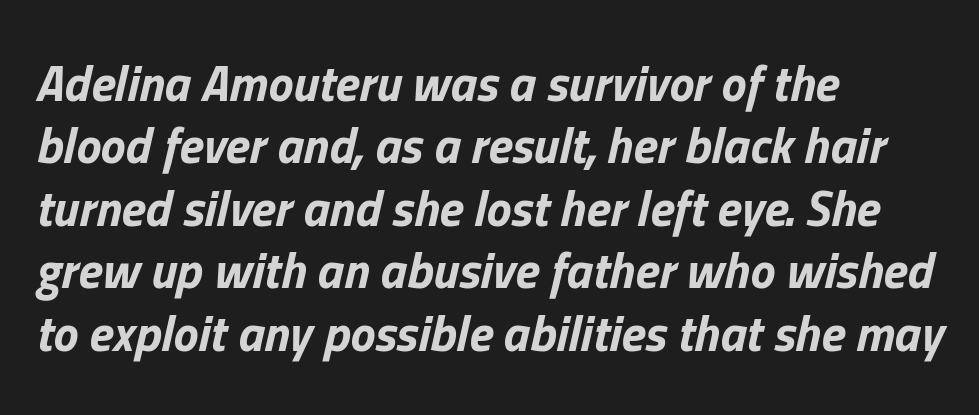
This sample uses plain, unmodified letter spacing. This sample uses an oblique cut, with every glyph tilted off the vertical. The sample has been set heavy, in full bold. The rendering uses natural spacing where letterforms have individual widths. Interline gaps are of average width in this sample. Honestly, there is no underline to notice here at all.
